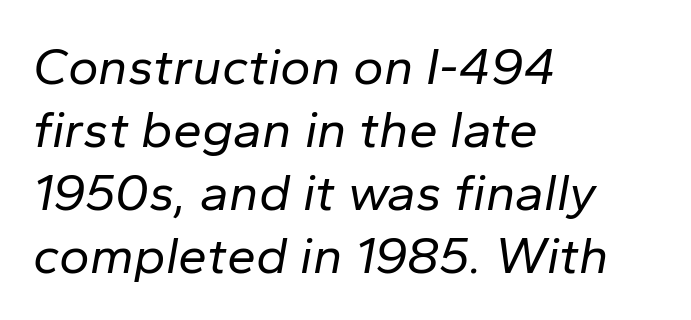
Q: Is the text bold? A: No.
Q: Is the text italic (slanted)? A: Yes, it leans right by about 10 degrees.
Q: Is the text underlined? A: No.
Q: How is the paragraph aligned? A: Left-aligned.
Q: Is the spacing between letters normal or unusually wide? A: Normal.
Q: Width (condensed, normal, or wide)? A: Normal.
Q: Stroke contrast? A: Low.
Q: x-height? A: Medium.
Q: Monospaced? A: No.
